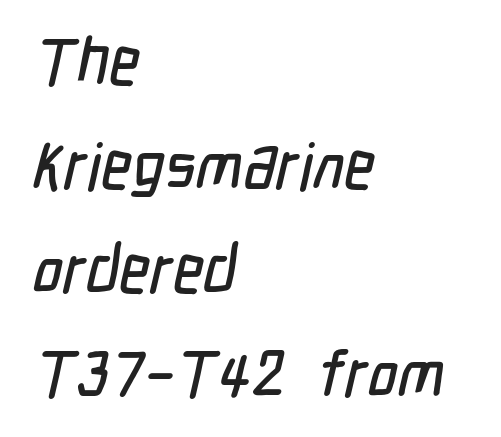
Q: Is the typeface a serif or a sans-serif typeface? A: Sans-serif.
Q: Is the text underlined? A: No.
Q: How is the paragraph aligned? A: Left-aligned.
Q: Is the spacing between letters normal or unusually wide? A: Normal.
Q: Is the spacing between lines tight, normal or loose? A: Normal.
Q: Width (condensed, normal, or wide)? A: Condensed.
Q: Stroke contrast? A: Low.
Q: x-height? A: Medium.
Q: Monospaced? A: No.
